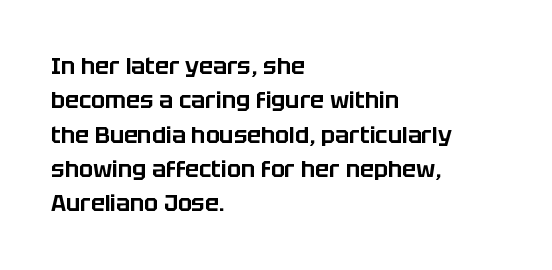
The image shows 23 px text type, upright; set left-aligned, normal line spacing (1.49x), normal letter spacing, not underlined.
